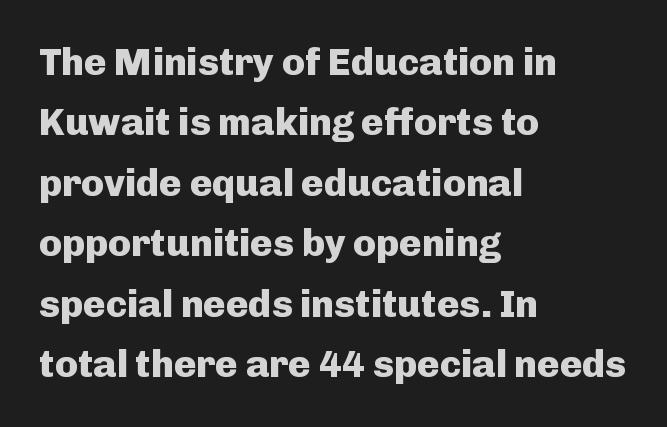
Does the copy run flush right? No — it runs flush left. A typesetter would mark this as roman, not italic. In terms of weight, the rendering is a true, heavy bold. Type style note: lacks serifs. Descender tails drop into unmarked territory. No extra tracking has been applied to these lines.
